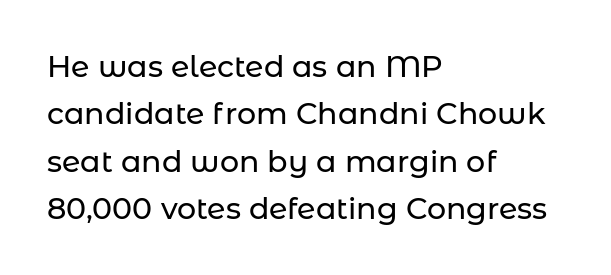
Q: Is the text italic (slanted)? A: No, it is upright.
Q: Is the typeface a serif or a sans-serif typeface? A: Sans-serif.
Q: Is the text underlined? A: No.
Q: How is the paragraph aligned? A: Left-aligned.
Q: Is the spacing between letters normal or unusually wide? A: Normal.
Q: Is the spacing between lines tight, normal or loose? A: Normal.
Q: Width (condensed, normal, or wide)? A: Normal.
Q: Stroke contrast? A: Low.
Q: x-height? A: Medium.
Q: Monospaced? A: No.
